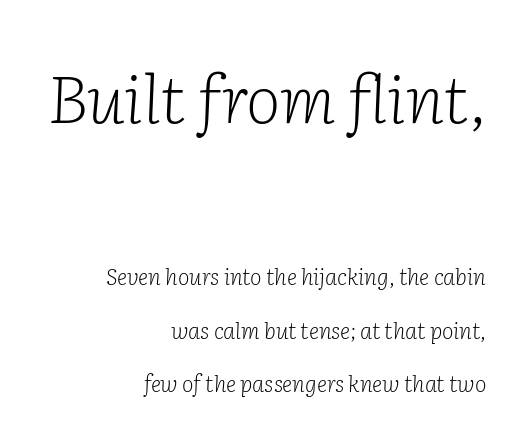
Q: Is the text bold? A: No.
Q: Is the text italic (slanted)? A: Yes, it leans right by about 2 degrees.
Q: Is the typeface a serif or a sans-serif typeface? A: Serif.
Q: Is the text underlined? A: No.
Q: How is the paragraph aligned? A: Right-aligned.
Q: Is the spacing between letters normal or unusually wide? A: Normal.
Q: Is the spacing between lines tight, normal or loose? A: Loose.
Q: Which block of text is set in a larger size, the first (top) or the second (bottom)? A: The first (top) one.
Q: Width (condensed, normal, or wide)? A: Normal.
Q: Stroke contrast? A: Low.
Q: x-height? A: Medium.
Q: Monospaced? A: No.
